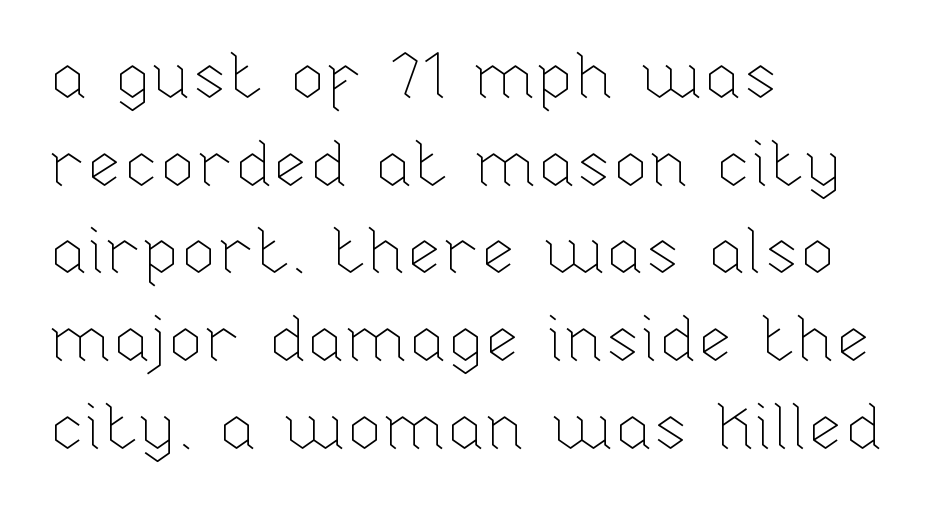
The image shows 65 px thin type, upright; set left-aligned, normal line spacing (1.35x), normal letter spacing, not underlined; low stroke contrast and a medium x-height.
